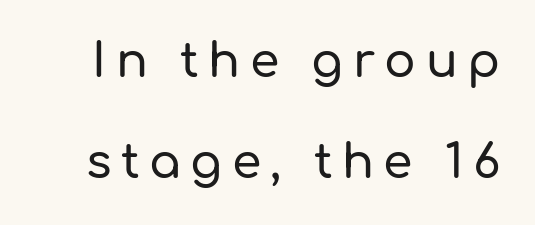
Someone cranked the tracking dial way up on this one. Look at the bottom of the vertical strokes: they stop flat, with no serifs. Tall strokes in this sample are plumb rather than angled. The zone under the glyphs is completely vacant. The face used here is proportionally spaced, like ordinary book or web type. Leading: increased.
